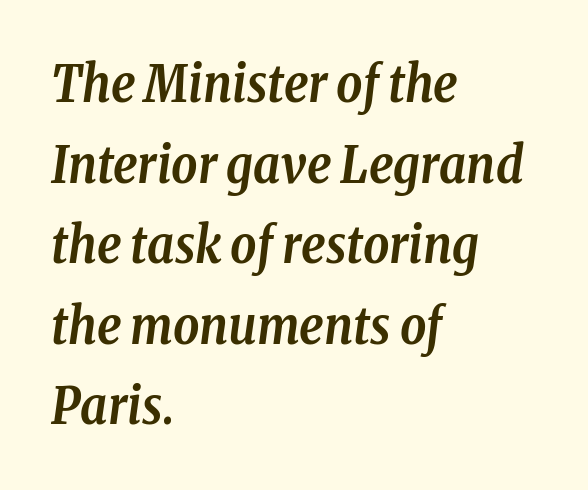
Q: Is the text bold? A: Yes.
Q: Is the text italic (slanted)? A: Yes, it leans right by about 8 degrees.
Q: Is the typeface a serif or a sans-serif typeface? A: Serif.
Q: Is the text underlined? A: No.
Q: How is the paragraph aligned? A: Left-aligned.
Q: Is the spacing between letters normal or unusually wide? A: Normal.
Q: Is the spacing between lines tight, normal or loose? A: Normal.
Q: Width (condensed, normal, or wide)? A: Condensed.
Q: Stroke contrast? A: Low.
Q: x-height? A: Medium.
Q: Monospaced? A: No.
